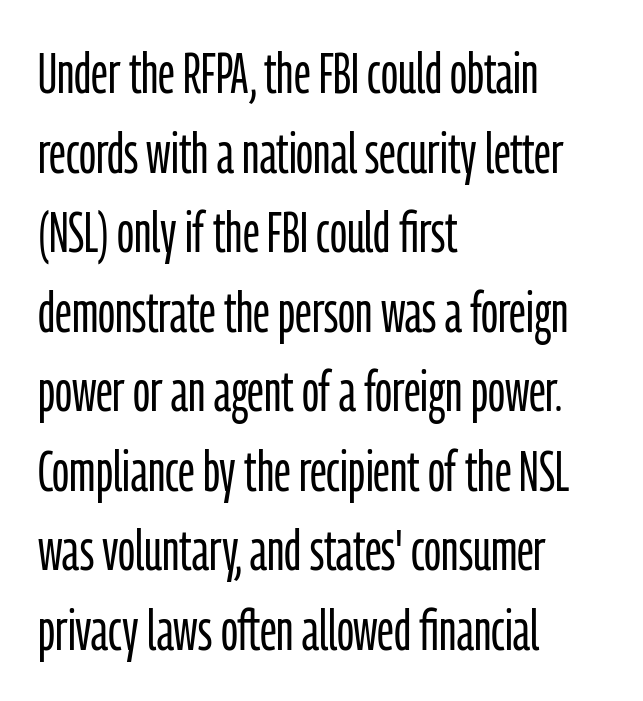
Words appear dense and cohesive because spacing is normal. Notice how descenders clear the ascenders below comfortably — that's standard leading. Short and long lines alike share a common starting point at left. The specimen reads as upright at a glance.
